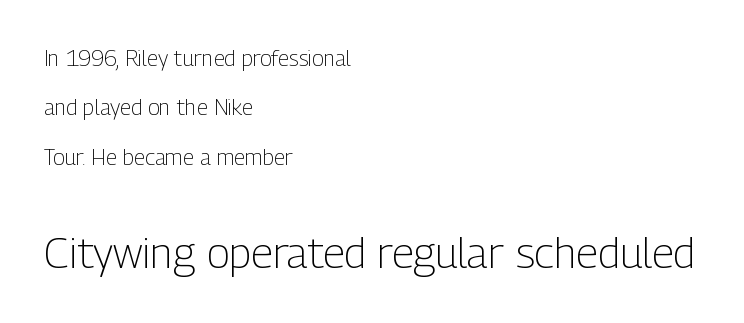
The image shows 43 px light, condensed sans-serif type, upright; set left-aligned, loose line spacing (2.24x), normal letter spacing, not underlined; the second (bottom) block is 1.95x larger; low stroke contrast and a medium x-height.
